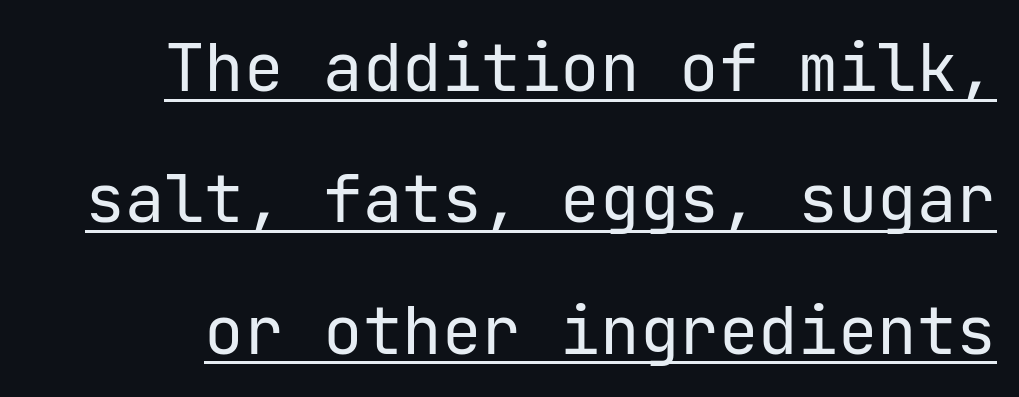
The image shows 66 px regular-weight sans-serif type, upright; set loose line spacing (1.99x), normal letter spacing, underlined; low stroke contrast and a medium x-height.
